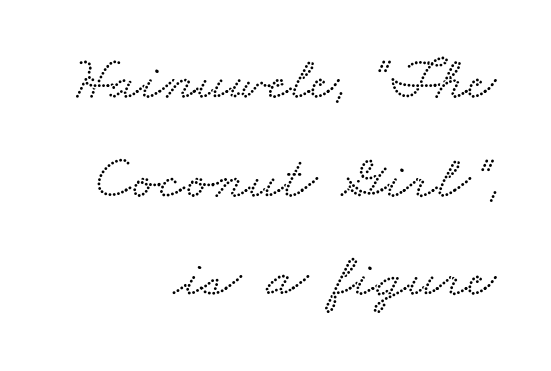
{"serif": "yes", "width": "wide", "stroke_contrast": "low", "x_height": "small", "monospaced": "no", "underline": "no", "align": "right", "line_spacing": "normal", "line_spacing_ratio": 1.59, "letter_spacing": "normal", "letter_spacing_em": 0.0, "glyph_px": 62}
